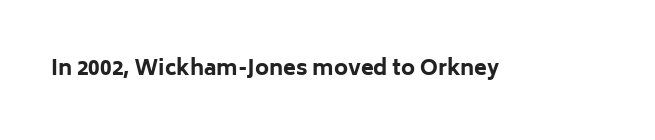
{"italic": "no", "bold": "yes", "underline": "no", "letter_spacing": "normal", "letter_spacing_em": 0.0, "glyph_px": 21}
